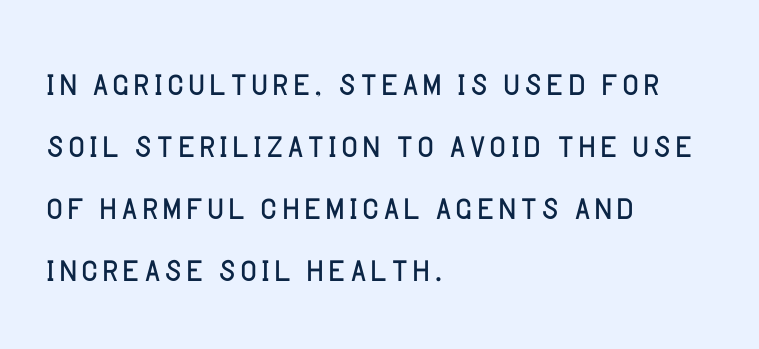
Q: Is the text bold? A: No.
Q: Is the text italic (slanted)? A: No, it is upright.
Q: Is the typeface a serif or a sans-serif typeface? A: Sans-serif.
Q: Is the text underlined? A: No.
Q: How is the paragraph aligned? A: Left-aligned.
Q: Is the spacing between letters normal or unusually wide? A: Normal.
Q: Is the spacing between lines tight, normal or loose? A: Normal.
Q: Width (condensed, normal, or wide)? A: Normal.
Q: Stroke contrast? A: Low.
Q: x-height? A: Large.
Q: Monospaced? A: No.
